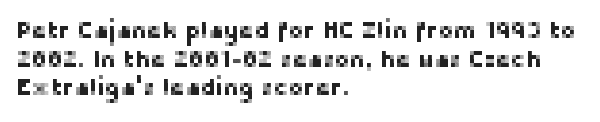
The image shows 23 px text type, upright; set left-aligned, line spacing 1.24x, normal letter spacing, not underlined.
